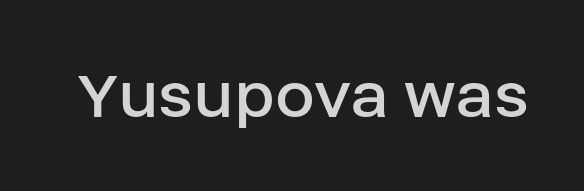
{"serif": "no", "italic": "no", "bold": "no", "weight": "regular", "width": "normal", "stroke_contrast": "low", "x_height": "large", "monospaced": "no", "underline": "no", "letter_spacing": "normal", "letter_spacing_em": 0.0, "glyph_px": 72}
